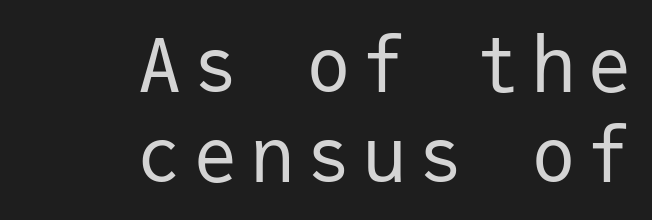
Q: Is the text bold? A: No.
Q: Is the text italic (slanted)? A: No, it is upright.
Q: Is the typeface a serif or a sans-serif typeface? A: Sans-serif.
Q: Is the text underlined? A: No.
Q: How is the paragraph aligned? A: Right-aligned.
Q: Width (condensed, normal, or wide)? A: Normal.
Q: Stroke contrast? A: Low.
Q: x-height? A: Medium.
Q: Monospaced? A: Yes.
